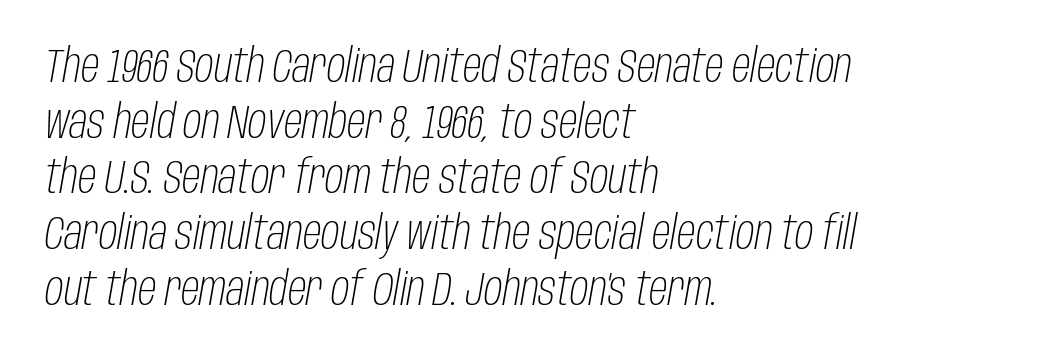
One-word summary of the alignment: left. Quick note: italic. Counters stay open thanks to moderate or lighter strokes. Between one letter and the next there's only the usual sliver of space.
